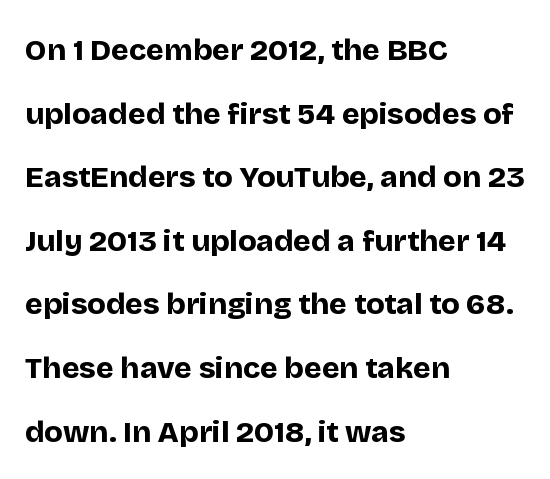
{"serif": "no", "italic": "no", "bold": "yes", "weight": "bold", "width": "normal", "stroke_contrast": "low", "x_height": "large", "monospaced": "no", "underline": "no", "align": "left", "line_spacing": "loose", "line_spacing_ratio": 2.12, "letter_spacing": "normal", "letter_spacing_em": 0.0, "glyph_px": 30}
